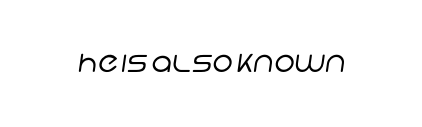
{"serif": "no", "bold": "no", "weight": "regular", "width": "normal", "stroke_contrast": "low", "x_height": "large", "monospaced": "no", "underline": "no", "letter_spacing": "normal", "letter_spacing_em": 0.0, "glyph_px": 28}
